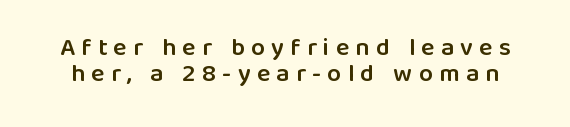
The letters stand upright; this is a roman face. Notice the strokes are somewhat thickened but not fully heavy: this is a semibold. No word sits above an underline. A typesetter would call this leading minimal, almost set solid. Look at the tracking — it's clearly loosened, letters drifting apart.
